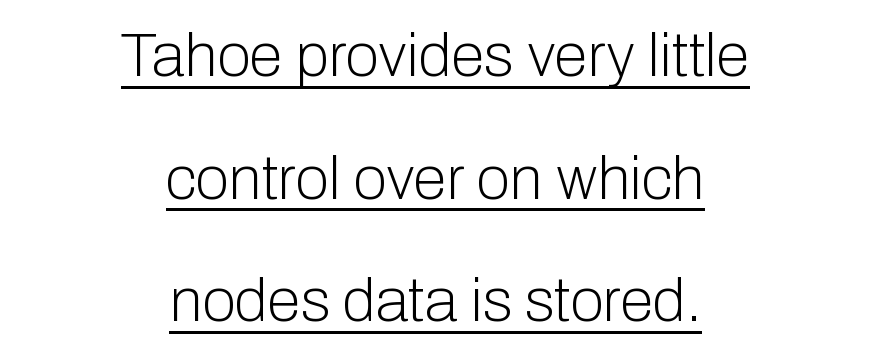
{"serif": "no", "italic": "no", "bold": "no", "weight": "light", "width": "normal", "stroke_contrast": "low", "x_height": "medium", "monospaced": "no", "underline": "yes", "align": "center", "line_spacing": "loose", "line_spacing_ratio": 2.01, "letter_spacing": "normal", "letter_spacing_em": 0.0, "glyph_px": 61}
